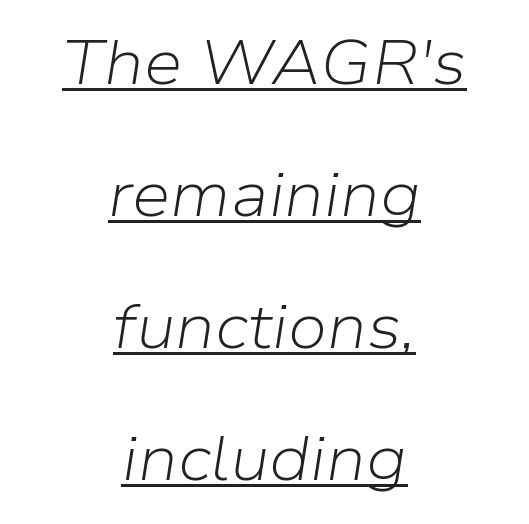
The passage is arranged like a title page — every line centered. Spacing between characters is what you'd get straight out of the box. Think of a printed novel: that variable character pitch is what you see here. Reading down the column, the eye jumps a long way to each next line.
